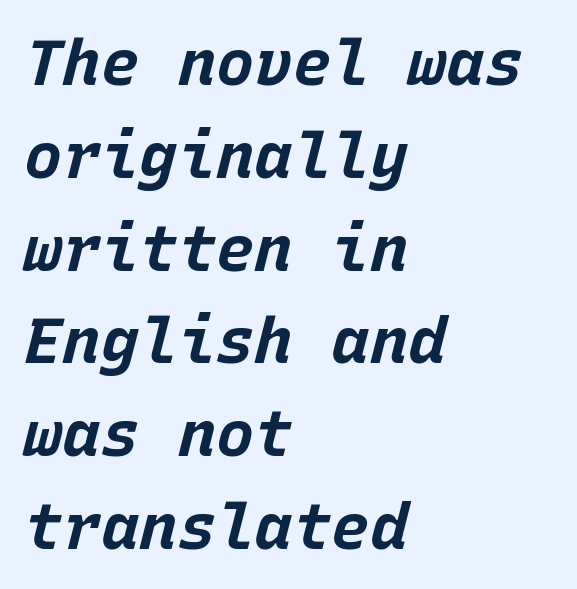
The strip under each line holds only bare page. Students, observe: this is what conventionally led text looks like. Caption: bold face, heavy strokes. Looking at the ascenders, they clearly lean. Honestly, the letter spacing is just normal — you wouldn't notice it.
